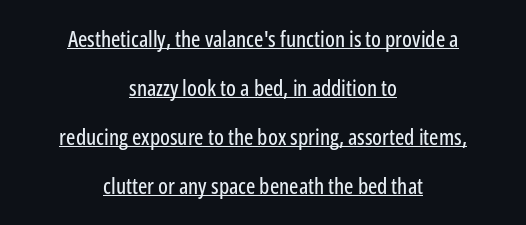
{"italic": "no", "underline": "yes", "align": "center", "line_spacing": "loose", "line_spacing_ratio": 2.23, "letter_spacing": "normal", "letter_spacing_em": 0.0, "glyph_px": 22}
